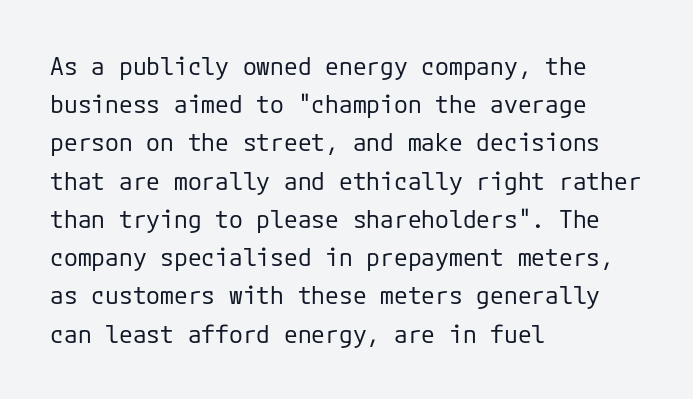
The glyphs are unaccompanied by any horizontal stroke below them. Posture: vertical. These lines keep a tight, regular rhythm from letter to letter. Interline gaps are of average width in this sample. The paragraph shown leans on its left margin.
